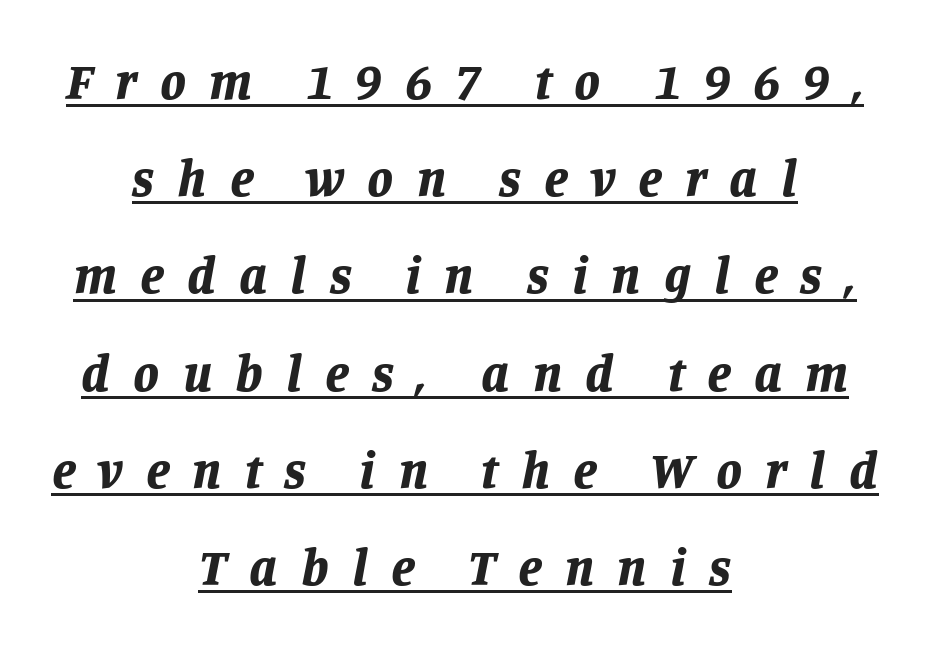
Inter-character spacing is expanded well beyond the font's built-in metrics. The rendering uses the underline text-decoration. The text block is weighted toward neither margin, spreading evenly from the middle. Plenty of ink on the page — the face is bold. Characters are canted at an angle relative to the baseline's perpendicular.
